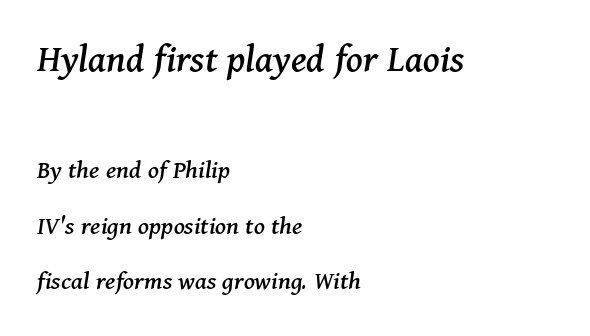
{"serif": "yes", "italic": "yes", "lean": "right", "slant_degrees": 11, "width": "normal", "stroke_contrast": "medium", "x_height": "medium", "monospaced": "no", "underline": "no", "align": "left", "line_spacing": "loose", "line_spacing_ratio": 2.07, "letter_spacing": "normal", "letter_spacing_em": 0.0, "larger_block": "first", "size_ratio": 1.52, "glyph_px": 41}
